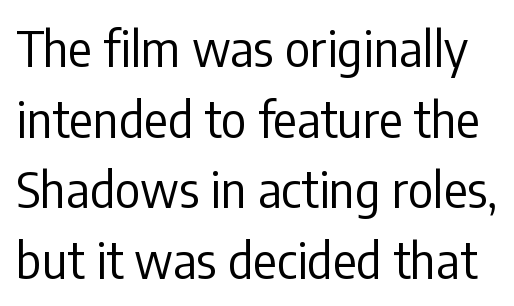
Here the designer chose a conventional face with non-uniform glyph widths. How are the letters spaced? Ordinarily, with no added tracking. The font family rendered here belongs to the sans-serif group. A roman cut, with each character standing at attention.
